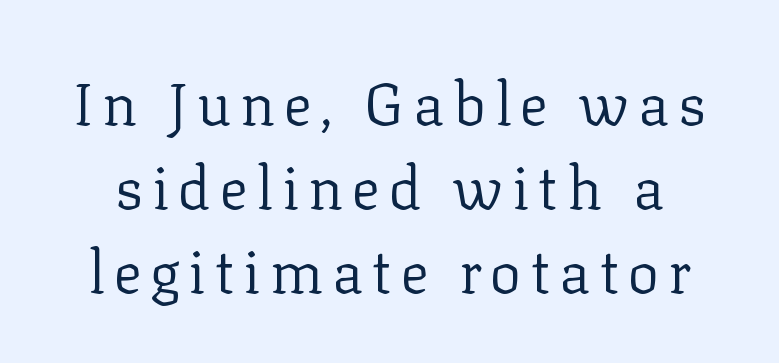
The image shows 59 px regular-weight serif type, upright; set normal line spacing (1.42x), not underlined; low stroke contrast and a medium x-height.
